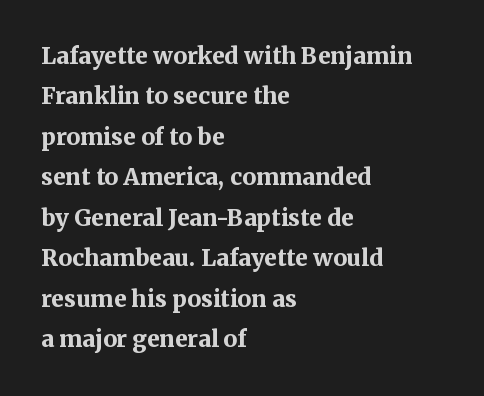
The image shows 23 px bold type, upright; set left-aligned, line spacing 1.76x, normal letter spacing, not underlined.
